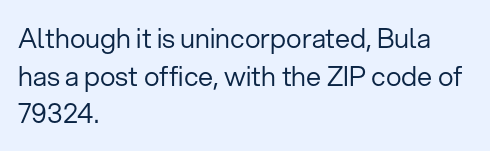
Q: Is the text bold? A: No.
Q: Is the text italic (slanted)? A: No, it is upright.
Q: Is the text underlined? A: No.
Q: How is the paragraph aligned? A: Left-aligned.
Q: Is the spacing between letters normal or unusually wide? A: Normal.
Q: Is the spacing between lines tight, normal or loose? A: Normal.
